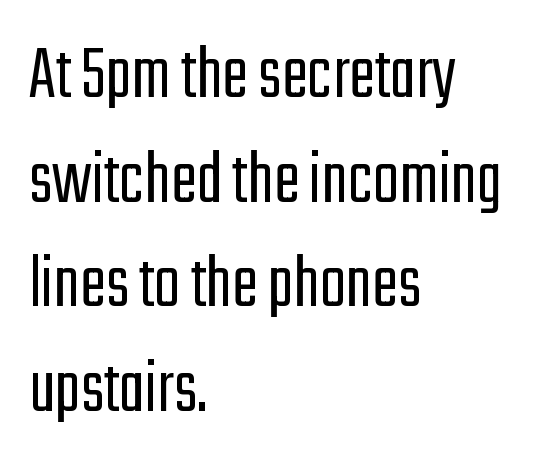
Q: Is the text bold? A: No.
Q: Is the text italic (slanted)? A: No, it is upright.
Q: Is the typeface a serif or a sans-serif typeface? A: Sans-serif.
Q: Is the text underlined? A: No.
Q: How is the paragraph aligned? A: Left-aligned.
Q: Is the spacing between letters normal or unusually wide? A: Normal.
Q: Is the spacing between lines tight, normal or loose? A: Normal.
Q: Width (condensed, normal, or wide)? A: Condensed.
Q: Stroke contrast? A: Low.
Q: x-height? A: Medium.
Q: Monospaced? A: No.
